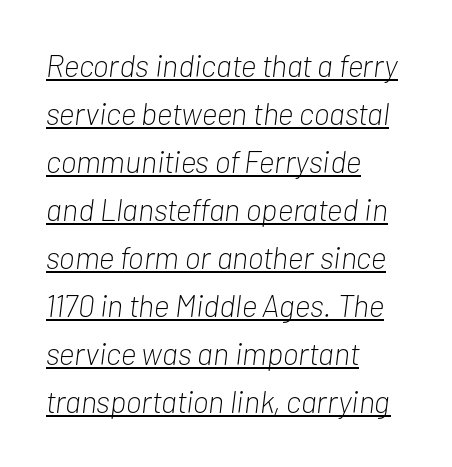
Q: Is the text bold? A: No.
Q: Is the text italic (slanted)? A: Yes, it leans right by about 7 degrees.
Q: Is the text underlined? A: Yes.
Q: How is the paragraph aligned? A: Left-aligned.
Q: Is the spacing between letters normal or unusually wide? A: Normal.
Q: Is the spacing between lines tight, normal or loose? A: Normal.
Q: Width (condensed, normal, or wide)? A: Condensed.
Q: Stroke contrast? A: Low.
Q: x-height? A: Medium.
Q: Monospaced? A: No.
